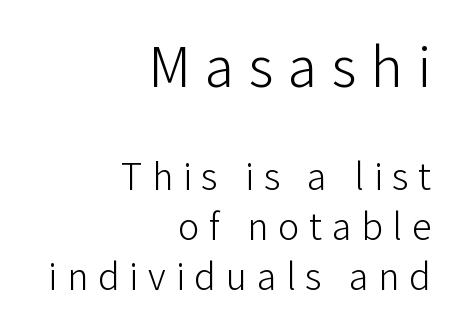
The image shows 60 px light sans-serif type, upright; set right-aligned, normal line spacing (1.26x), unusually wide letter spacing (+0.24 em), not underlined; the first (top) block is 1.5x larger; low stroke contrast and a medium x-height.
